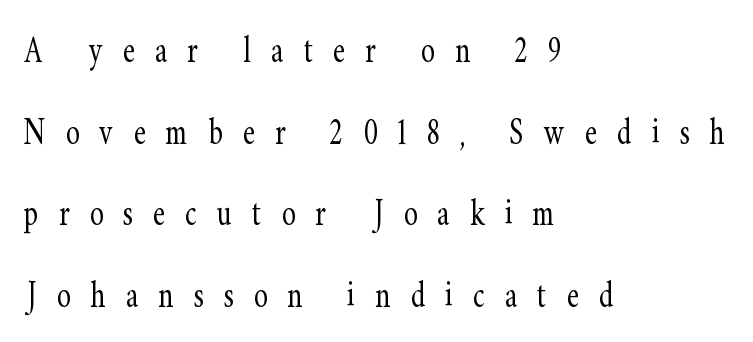
I'd call this a serif setting — the letters wear small feet. Summary of vertical rhythm: relaxed, with wide interline spacing. In CSS terms this would be text-align: left. Descender tails drop into unmarked territory.
